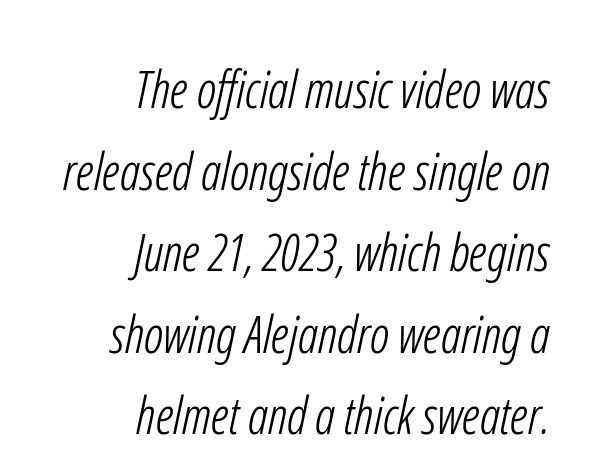
Heft: none added — not bold. Alignment: flush right. The face used here is proportionally spaced, like ordinary book or web type. Each letter's strokes conclude bluntly, with no projecting serifs. Default kerning and tracking; the words read as compact shapes.
